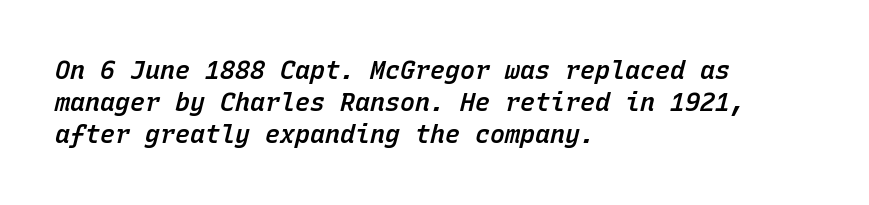
Q: Is the text bold? A: Semi-bold.
Q: Is the text italic (slanted)? A: Yes, it leans right by about 15 degrees.
Q: Is the text underlined? A: No.
Q: How is the paragraph aligned? A: Left-aligned.
Q: Is the spacing between letters normal or unusually wide? A: Normal.
Q: Is the spacing between lines tight, normal or loose? A: Normal.
